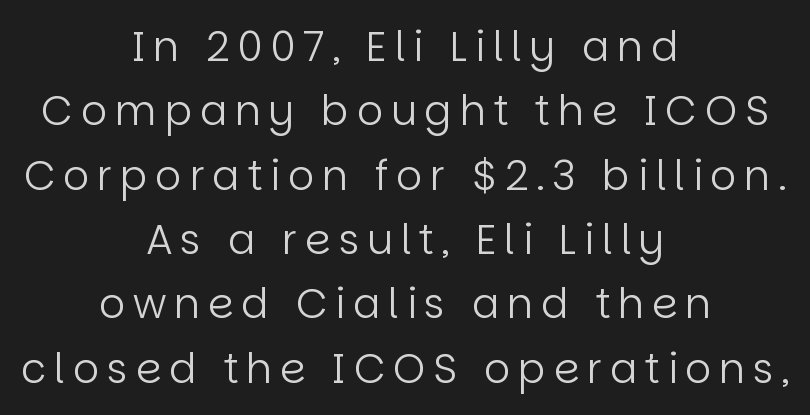
{"serif": "no", "italic": "no", "bold": "no", "weight": "regular", "width": "normal", "stroke_contrast": "low", "x_height": "large", "monospaced": "no", "underline": "no", "align": "center", "line_spacing": "normal", "line_spacing_ratio": 1.57, "glyph_px": 41}
